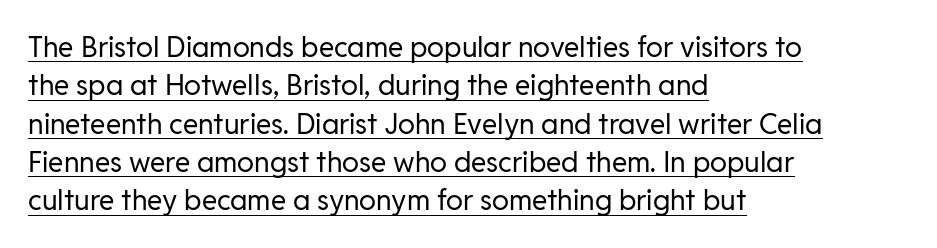
The image shows 28 px regular-weight sans-serif type, upright; set left-aligned, normal line spacing (1.37x), normal letter spacing, underlined; low stroke contrast and a medium x-height.
